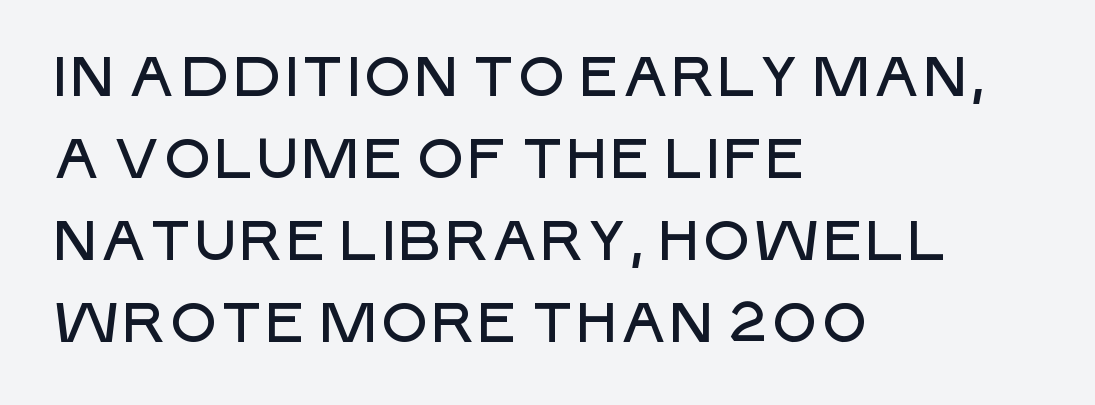
The image shows 55 px sans-serif type, upright; set left-aligned, normal line spacing (1.49x), normal letter spacing, not underlined; low stroke contrast and a large x-height.
